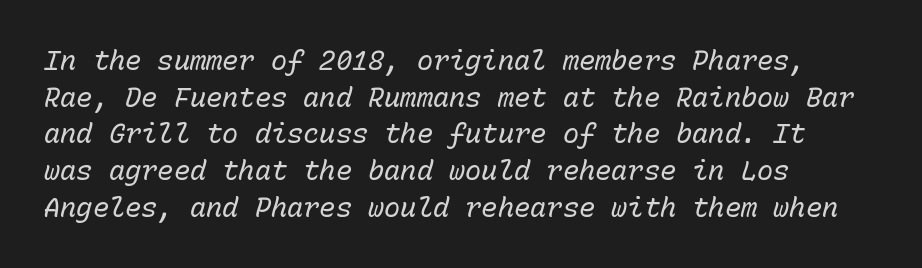
Q: Is the text bold? A: No.
Q: Is the text italic (slanted)? A: Yes, it leans right by about 15 degrees.
Q: Is the text underlined? A: No.
Q: How is the paragraph aligned? A: Left-aligned.
Q: Is the spacing between letters normal or unusually wide? A: Normal.
Q: Is the spacing between lines tight, normal or loose? A: Normal.
